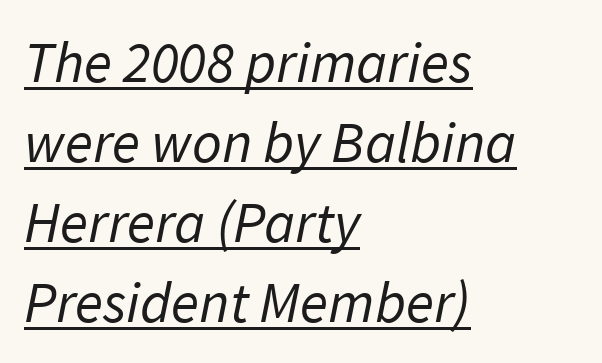
{"serif": "no", "bold": "no", "weight": "regular", "width": "normal", "stroke_contrast": "low", "x_height": "medium", "monospaced": "no", "underline": "yes", "align": "left", "line_spacing": "normal", "line_spacing_ratio": 1.38, "letter_spacing": "normal", "letter_spacing_em": 0.0, "glyph_px": 58}
